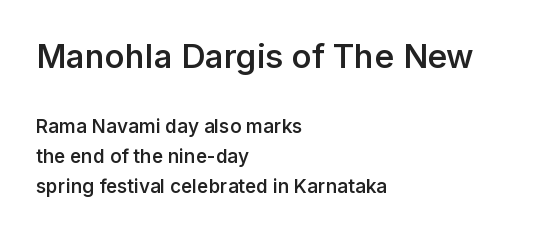
Q: Is the text bold? A: Semi-bold.
Q: Is the text italic (slanted)? A: No, it is upright.
Q: Is the typeface a serif or a sans-serif typeface? A: Sans-serif.
Q: Is the text underlined? A: No.
Q: How is the paragraph aligned? A: Left-aligned.
Q: Is the spacing between letters normal or unusually wide? A: Normal.
Q: Is the spacing between lines tight, normal or loose? A: Normal.
Q: Which block of text is set in a larger size, the first (top) or the second (bottom)? A: The first (top) one.
Q: Width (condensed, normal, or wide)? A: Normal.
Q: Stroke contrast? A: Low.
Q: x-height? A: Medium.
Q: Monospaced? A: No.
